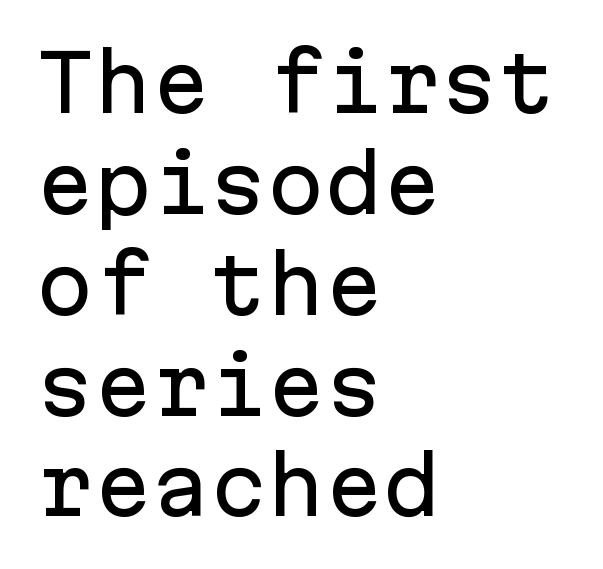
Typographically, this falls in the sans-serif category. Looks like terminal output: every glyph gets an equal slot. The paragraph has a hard left edge and a soft right edge. These lines sit exactly where default settings would place them. The rendering keeps characters at their native spacing. The letters stand upright; this is a roman face.
